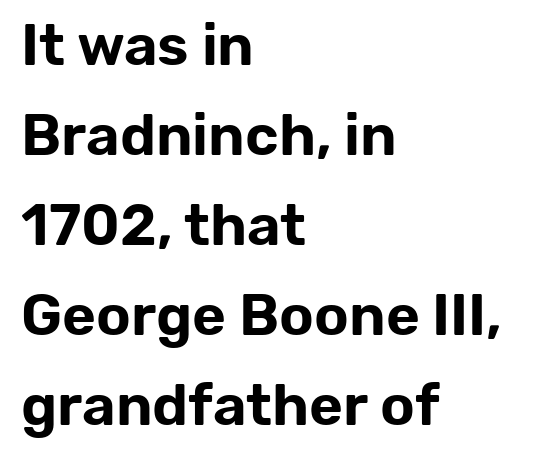
Q: Is the text italic (slanted)? A: No, it is upright.
Q: Is the typeface a serif or a sans-serif typeface? A: Sans-serif.
Q: Is the text underlined? A: No.
Q: How is the paragraph aligned? A: Left-aligned.
Q: Is the spacing between letters normal or unusually wide? A: Normal.
Q: Is the spacing between lines tight, normal or loose? A: Normal.
Q: Width (condensed, normal, or wide)? A: Normal.
Q: Stroke contrast? A: Low.
Q: x-height? A: Medium.
Q: Monospaced? A: No.
